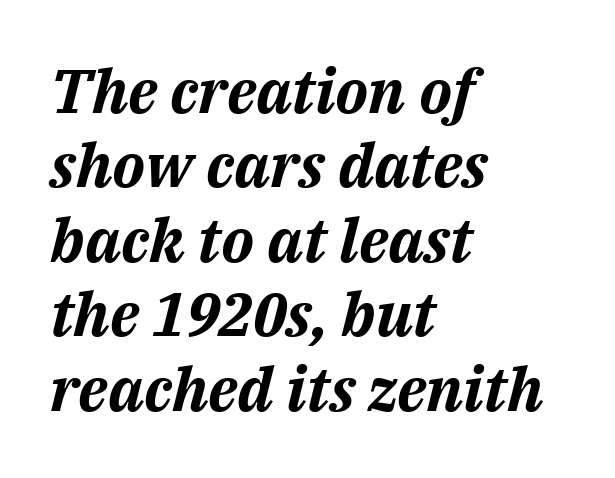
The image shows 61 px bold type, italic (leaning right); set left-aligned, line spacing 1.22x, normal letter spacing, not underlined; medium stroke contrast and a medium x-height.
